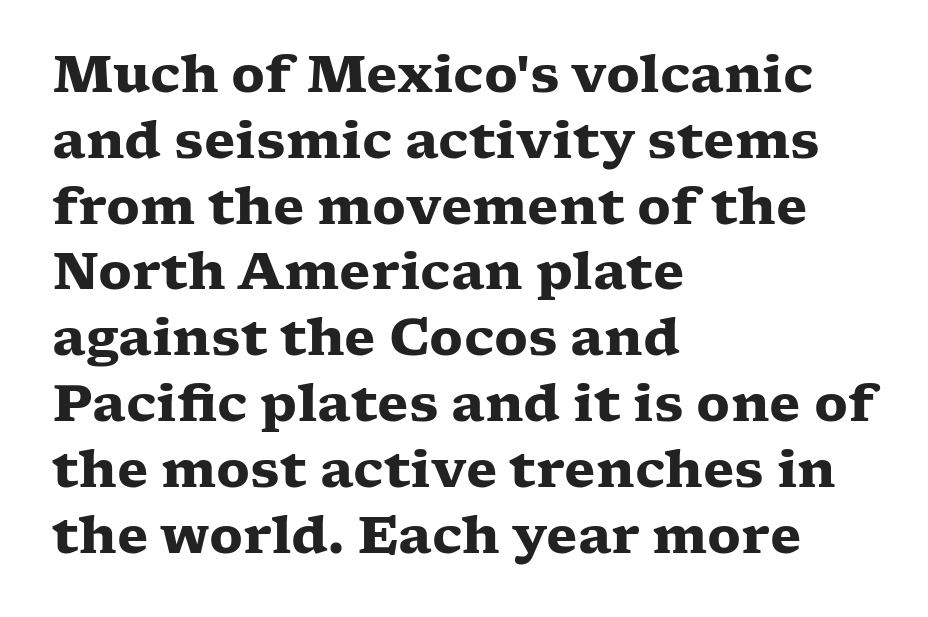
{"serif": "yes", "italic": "no", "bold": "yes", "weight": "heavy", "width": "wide", "stroke_contrast": "low", "x_height": "medium", "monospaced": "no", "underline": "no", "align": "left", "line_spacing": "normal", "line_spacing_ratio": 1.29, "letter_spacing": "normal", "letter_spacing_em": 0.0, "glyph_px": 51}
